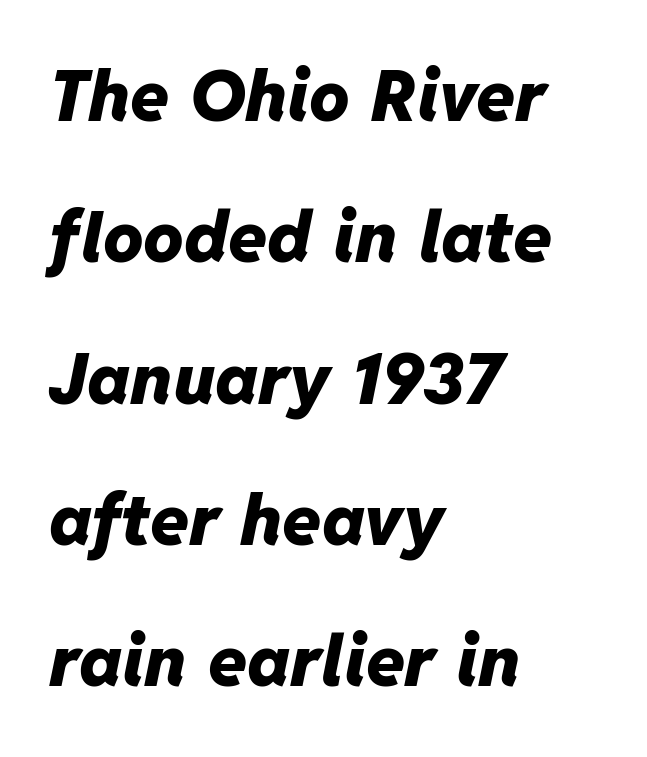
The image shows 71 px heavy type, italic (leaning right); set left-aligned, loose line spacing (1.99x), normal letter spacing, not underlined; low stroke contrast and a medium x-height.
